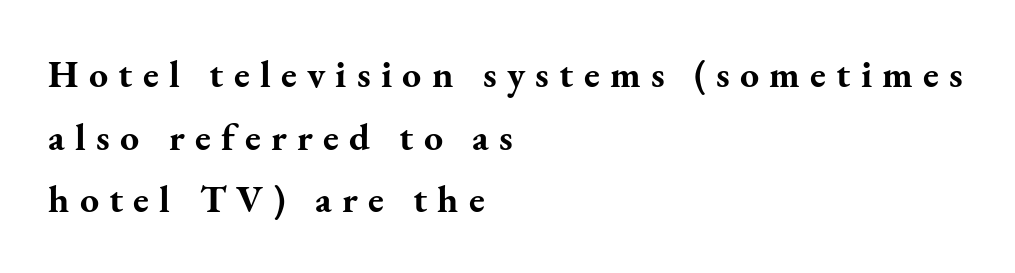
Q: Is the text bold? A: Yes.
Q: Is the text italic (slanted)? A: No, it is upright.
Q: Is the typeface a serif or a sans-serif typeface? A: Serif.
Q: Is the text underlined? A: No.
Q: How is the paragraph aligned? A: Left-aligned.
Q: Is the spacing between letters normal or unusually wide? A: Unusually wide.
Q: Is the spacing between lines tight, normal or loose? A: Normal.
Q: Width (condensed, normal, or wide)? A: Normal.
Q: Stroke contrast? A: Medium.
Q: x-height? A: Small.
Q: Monospaced? A: No.
